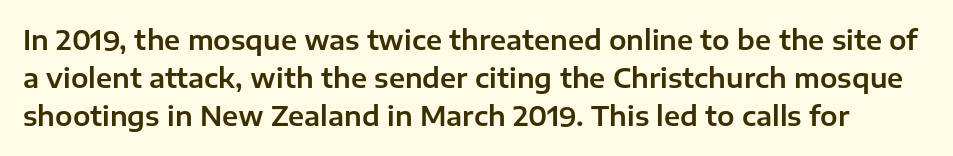
{"italic": "no", "underline": "no", "line_spacing": "normal", "line_spacing_ratio": 1.47, "letter_spacing": "normal", "letter_spacing_em": 0.0, "glyph_px": 26}
